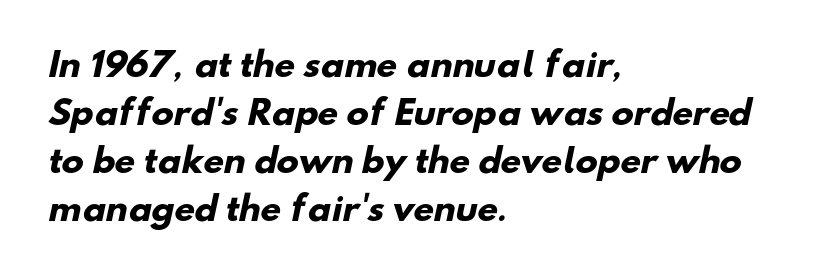
Nobody touched the tracking dial on this one. Interline gaps are of average width in this sample. All the whitespace from short lines collects on the right. The area under the type is left untouched. A sans-serif font was chosen for this passage.
